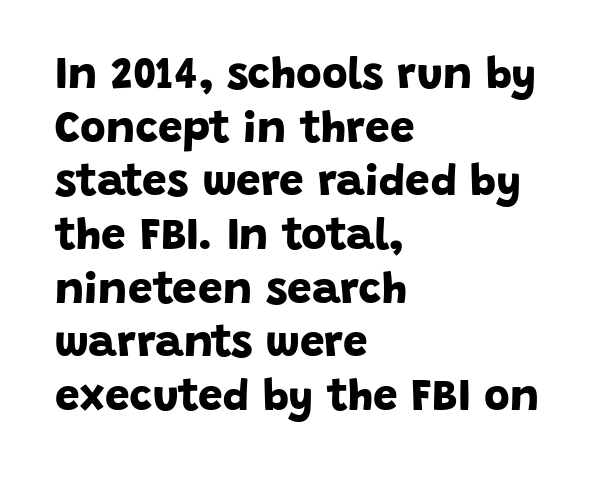
The image shows 44 px bold sans-serif type; set left-aligned, line spacing 1.22x, normal letter spacing, not underlined; low stroke contrast and a large x-height.
